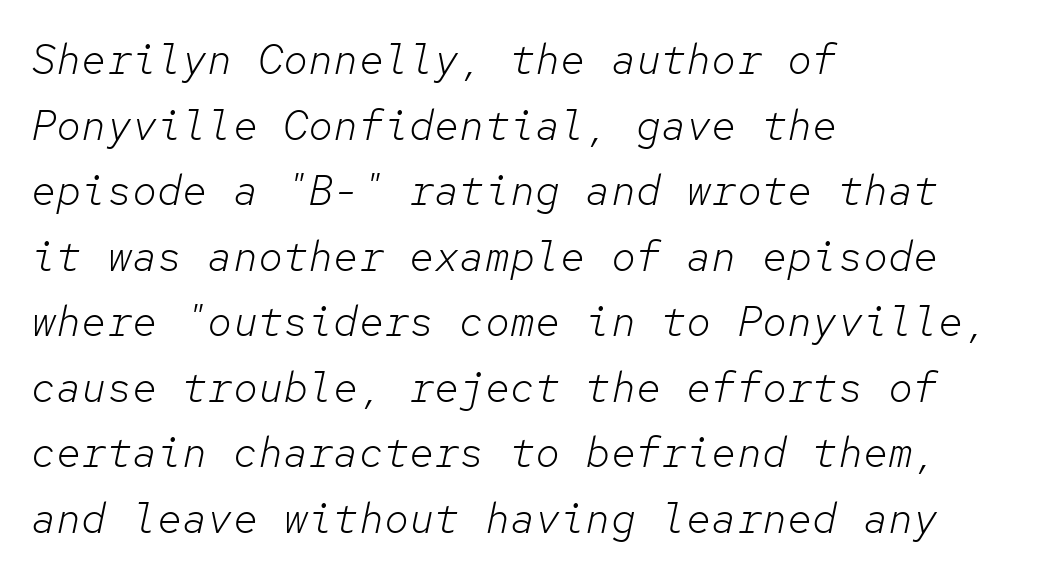
Q: Is the text bold? A: No.
Q: Is the text italic (slanted)? A: Yes, it leans right by about 12 degrees.
Q: Is the text underlined? A: No.
Q: How is the paragraph aligned? A: Left-aligned.
Q: Is the spacing between letters normal or unusually wide? A: Normal.
Q: Is the spacing between lines tight, normal or loose? A: Normal.
Q: Width (condensed, normal, or wide)? A: Normal.
Q: Stroke contrast? A: Low.
Q: x-height? A: Medium.
Q: Monospaced? A: Yes.
